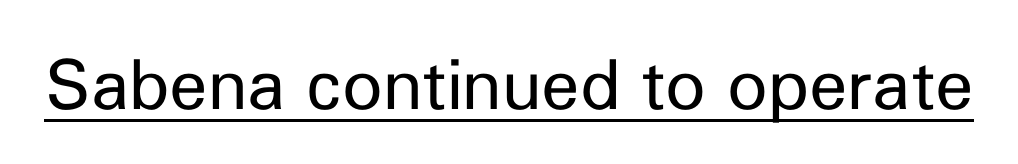
The image shows 69 px regular-weight sans-serif type, upright; set normal letter spacing, underlined; low stroke contrast and a medium x-height.
